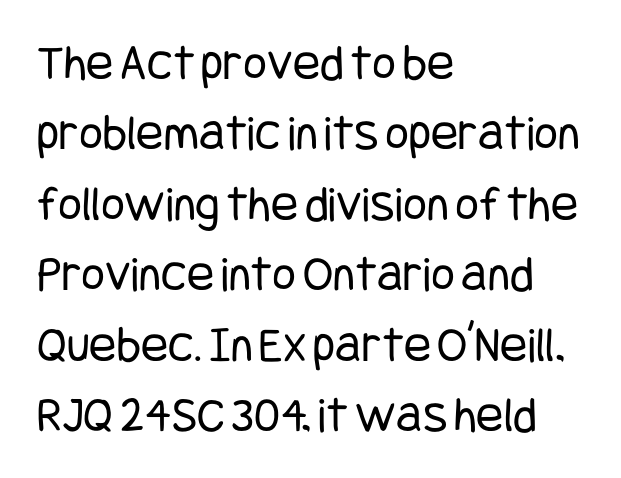
Honestly, there is no underline to notice here at all. Baseline-to-baseline distance is the conventional proportion of letter height. Letter spacing: default. Type style note: lacks serifs.
